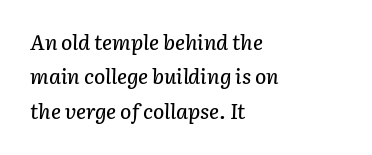
The image shows 21 px text type, italic (leaning right); set left-aligned, normal line spacing (1.64x), normal letter spacing, not underlined.
